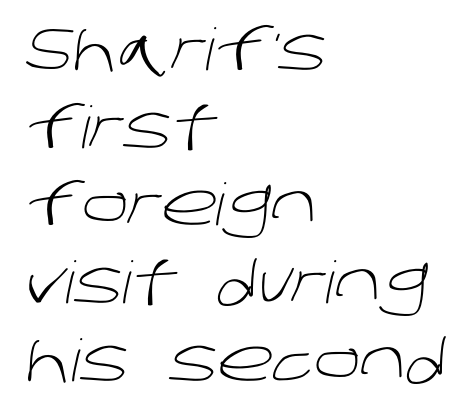
{"serif": "no", "bold": "no", "weight": "light", "width": "normal", "stroke_contrast": "low", "x_height": "large", "monospaced": "no", "underline": "no", "align": "left", "line_spacing": "normal", "line_spacing_ratio": 1.34, "letter_spacing": "normal", "letter_spacing_em": 0.0, "glyph_px": 58}
